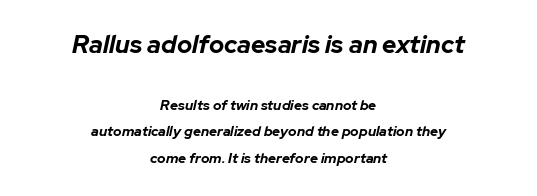
Q: Is the text bold? A: Yes.
Q: Is the text italic (slanted)? A: Yes, it leans right by about 12 degrees.
Q: Is the text underlined? A: No.
Q: How is the paragraph aligned? A: Centered.
Q: Is the spacing between letters normal or unusually wide? A: Normal.
Q: Is the spacing between lines tight, normal or loose? A: Loose.
Q: Which block of text is set in a larger size, the first (top) or the second (bottom)? A: The first (top) one.
